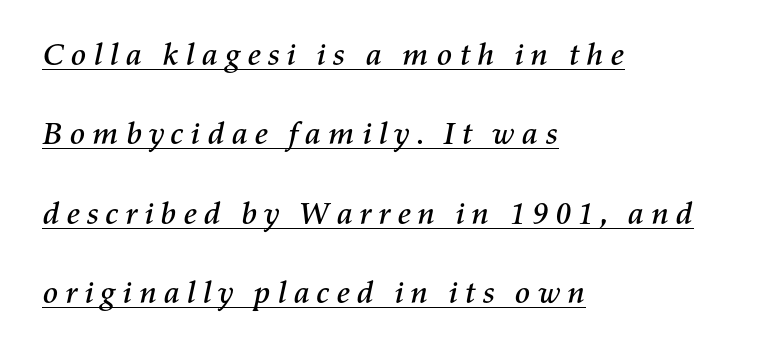
The image shows 32 px text type, italic (leaning right); set left-aligned, loose line spacing (2.48x), underlined; medium stroke contrast and a medium x-height.
